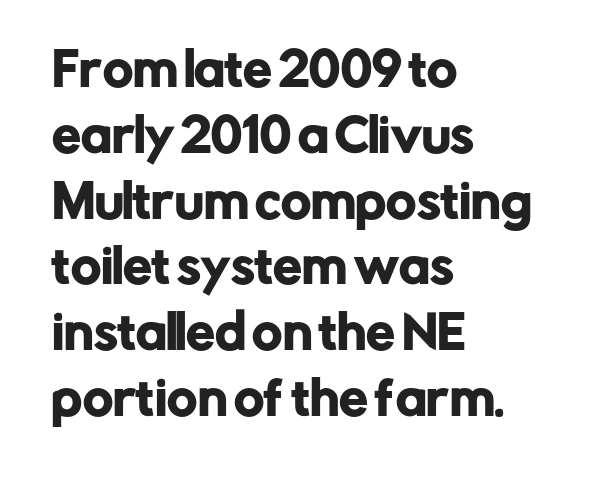
The image shows 46 px sans-serif type, upright; set left-aligned, normal line spacing (1.43x), normal letter spacing, not underlined; low stroke contrast and a medium x-height.
